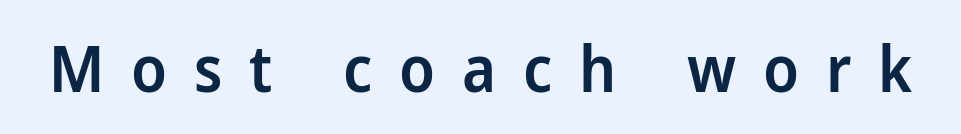
The image shows 64 px semibold sans-serif type, upright; set unusually wide letter spacing (+0.42 em), not underlined; low stroke contrast and a medium x-height.
